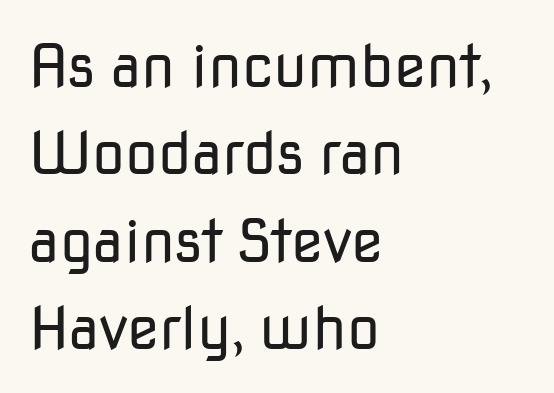
Every row of glyphs begins at an identical x-position on the left. You can tell from the bare stems that sans-serif type was used. Is the type heavy? It reads as light-to-regular instead. Letter spacing: default.
